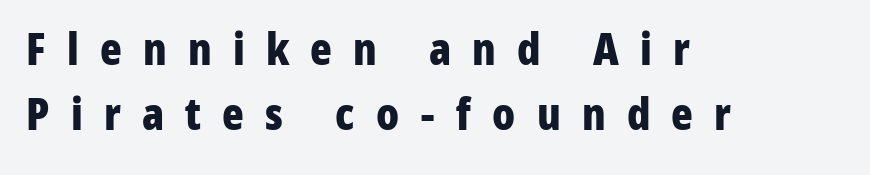
The image shows 45 px bold, condensed sans-serif type, upright; set left-aligned, normal line spacing (1.45x), unusually wide letter spacing (+0.47 em), not underlined; low stroke contrast and a medium x-height.
